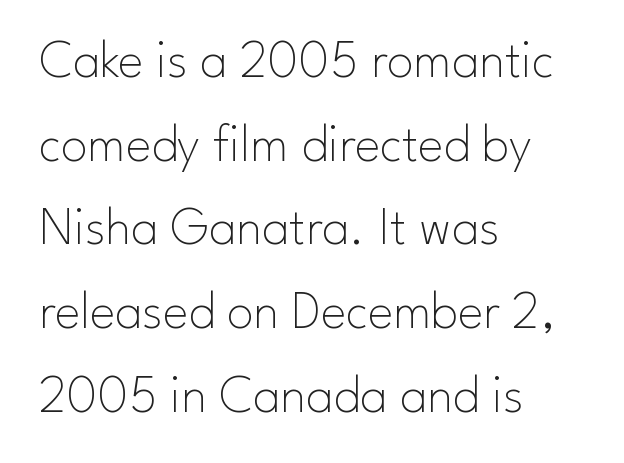
The image shows 54 px thin sans-serif type, upright; set left-aligned, normal line spacing (1.55x), normal letter spacing, not underlined; low stroke contrast and a small x-height.
